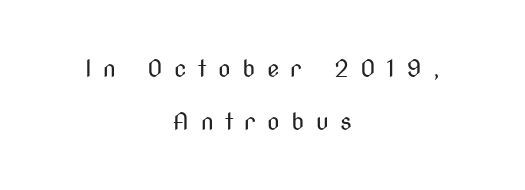
{"italic": "no", "bold": "no", "underline": "no", "align": "center", "line_spacing": "loose", "line_spacing_ratio": 2.29, "letter_spacing": "wide", "letter_spacing_em": 0.49, "glyph_px": 23}
